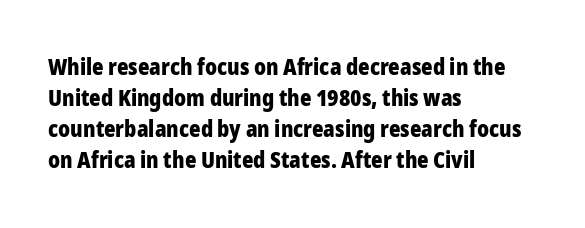
Ordinary non-slanted type is in use. The space between consecutive lines is moderate. The strokes are fattened all the way to bold. No extra tracking has been applied to these lines. Quick note: underline off. The typesetter chose a ragged-right arrangement here.
